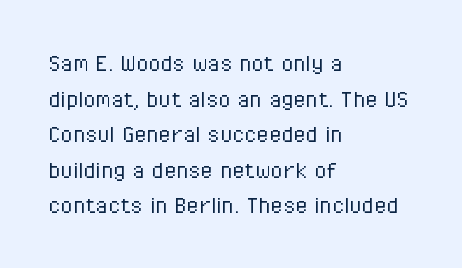
The image shows 28 px light, condensed sans-serif type, upright; set left-aligned, normal line spacing (1.27x), normal letter spacing, not underlined; low stroke contrast and a medium x-height.
